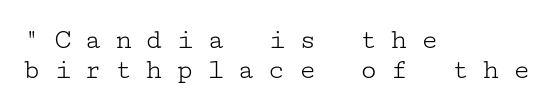
Q: Is the text bold? A: No.
Q: Is the text italic (slanted)? A: No, it is upright.
Q: Is the typeface a serif or a sans-serif typeface? A: Serif.
Q: Is the text underlined? A: No.
Q: How is the paragraph aligned? A: Left-aligned.
Q: Is the spacing between letters normal or unusually wide? A: Unusually wide.
Q: Is the spacing between lines tight, normal or loose? A: Tight.
Q: Width (condensed, normal, or wide)? A: Wide.
Q: Stroke contrast? A: Low.
Q: x-height? A: Medium.
